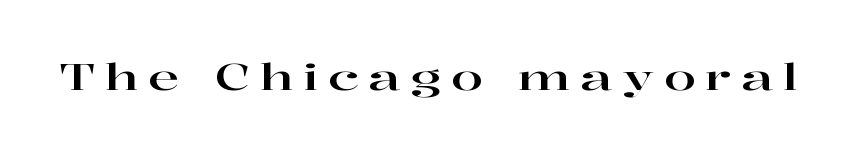
Q: Is the text italic (slanted)? A: No, it is upright.
Q: Is the typeface a serif or a sans-serif typeface? A: Serif.
Q: Is the text underlined? A: No.
Q: Is the spacing between letters normal or unusually wide? A: Unusually wide.
Q: Width (condensed, normal, or wide)? A: Wide.
Q: Stroke contrast? A: High.
Q: x-height? A: Medium.
Q: Monospaced? A: No.
